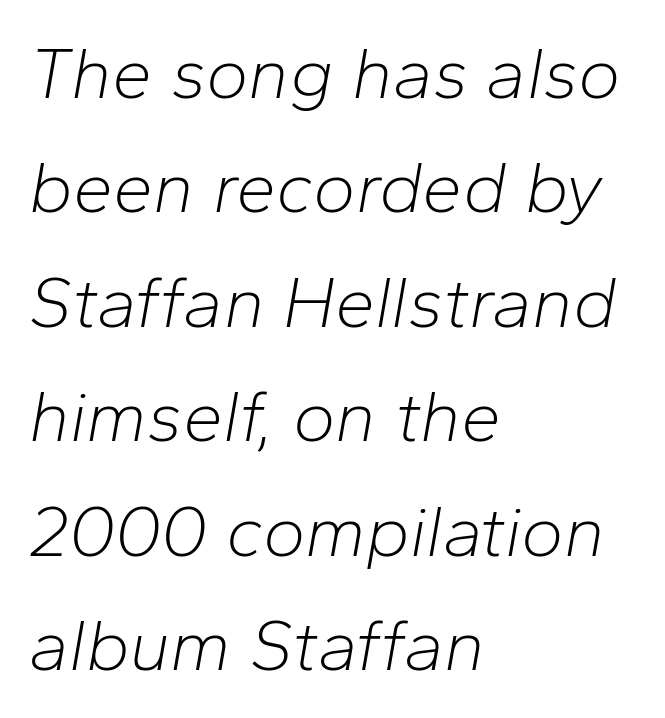
{"italic": "yes", "lean": "right", "slant_degrees": 10, "bold": "no", "weight": "light", "width": "normal", "stroke_contrast": "low", "x_height": "medium", "monospaced": "no", "underline": "no", "align": "left", "line_spacing": "normal", "line_spacing_ratio": 1.59, "letter_spacing": "normal", "letter_spacing_em": 0.0, "glyph_px": 72}
